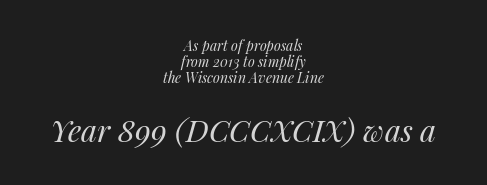
{"italic": "yes", "lean": "right", "slant_degrees": 14, "bold": "no", "weight": "regular", "width": "normal", "stroke_contrast": "medium", "x_height": "medium", "monospaced": "no", "underline": "no", "align": "center", "line_spacing": "tight", "line_spacing_ratio": 1.14, "letter_spacing": "normal", "letter_spacing_em": 0.0, "larger_block": "second", "size_ratio": 2.21, "glyph_px": 31}
